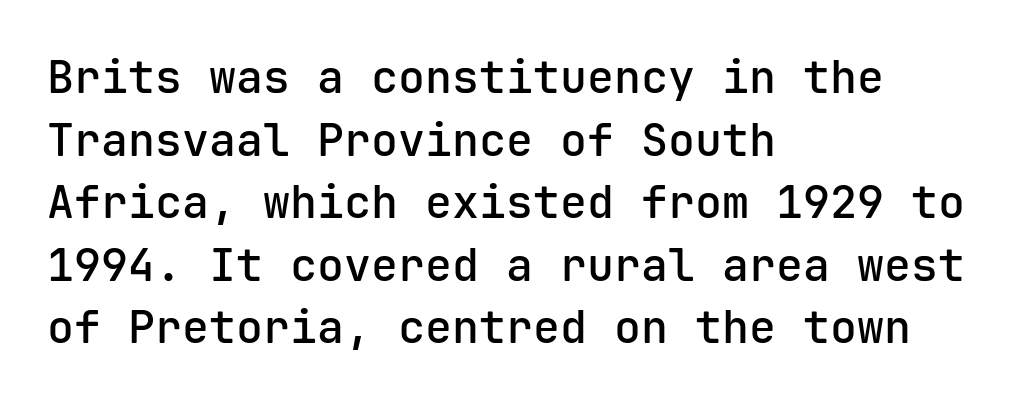
{"serif": "no", "italic": "no", "bold": "semi", "weight": "semibold", "width": "normal", "stroke_contrast": "low", "x_height": "medium", "monospaced": "yes", "underline": "no", "align": "left", "line_spacing": "normal", "line_spacing_ratio": 1.39, "letter_spacing": "normal", "letter_spacing_em": 0.0, "glyph_px": 45}
